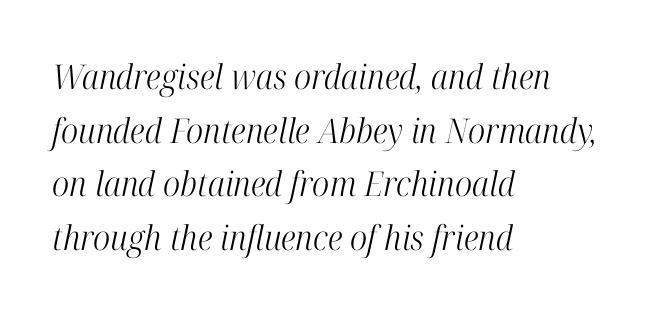
Q: Is the text bold? A: No.
Q: Is the text italic (slanted)? A: Yes, it leans right by about 12 degrees.
Q: Is the typeface a serif or a sans-serif typeface? A: Serif.
Q: Is the text underlined? A: No.
Q: How is the paragraph aligned? A: Left-aligned.
Q: Is the spacing between letters normal or unusually wide? A: Normal.
Q: Is the spacing between lines tight, normal or loose? A: Normal.
Q: Width (condensed, normal, or wide)? A: Condensed.
Q: Stroke contrast? A: High.
Q: x-height? A: Medium.
Q: Monospaced? A: No.
